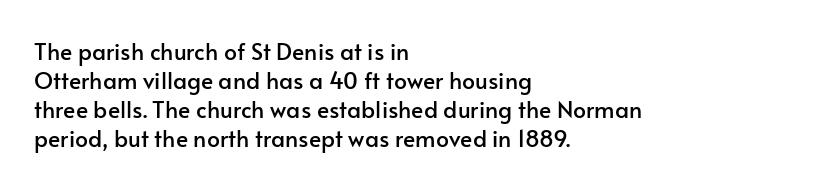
Q: Is the text italic (slanted)? A: No, it is upright.
Q: Is the text underlined? A: No.
Q: How is the paragraph aligned? A: Left-aligned.
Q: Is the spacing between letters normal or unusually wide? A: Normal.
Q: Is the spacing between lines tight, normal or loose? A: Normal.
